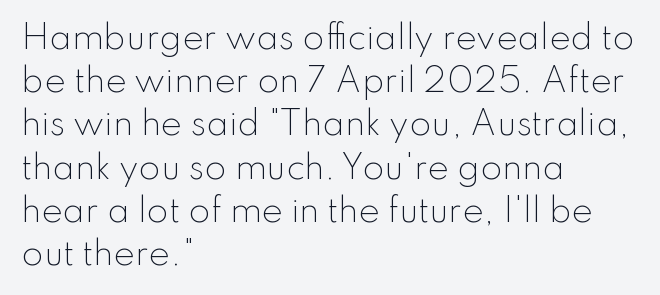
Q: Is the text bold? A: No.
Q: Is the text italic (slanted)? A: No, it is upright.
Q: Is the typeface a serif or a sans-serif typeface? A: Sans-serif.
Q: Is the text underlined? A: No.
Q: How is the paragraph aligned? A: Left-aligned.
Q: Is the spacing between letters normal or unusually wide? A: Normal.
Q: Is the spacing between lines tight, normal or loose? A: Normal.
Q: Width (condensed, normal, or wide)? A: Normal.
Q: Stroke contrast? A: Low.
Q: x-height? A: Small.
Q: Monospaced? A: No.
